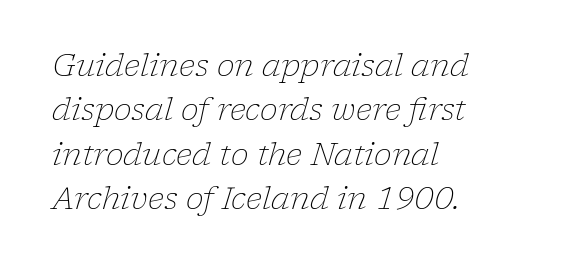
{"serif": "yes", "italic": "yes", "lean": "right", "slant_degrees": 17, "bold": "no", "weight": "light", "width": "normal", "stroke_contrast": "low", "x_height": "medium", "monospaced": "no", "underline": "no", "align": "left", "line_spacing": "normal", "line_spacing_ratio": 1.48, "letter_spacing": "normal", "letter_spacing_em": 0.0, "glyph_px": 30}
